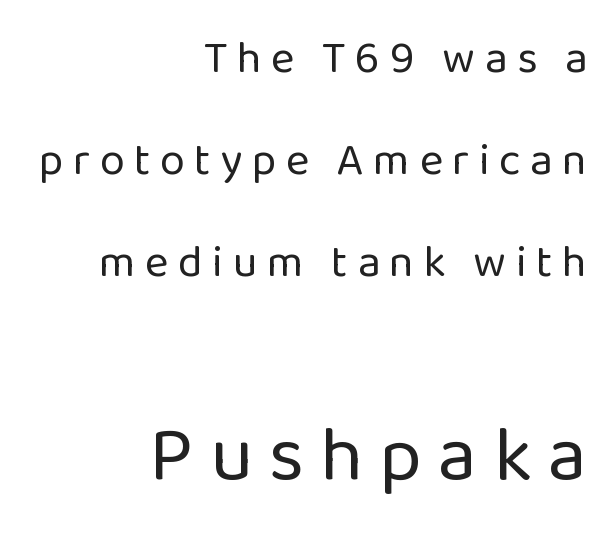
The image shows 78 px regular-weight sans-serif type, upright; set right-aligned, loose line spacing (2.27x), unusually wide letter spacing (+0.21 em), not underlined; the second (bottom) block is 1.73x larger; low stroke contrast and a medium x-height.
